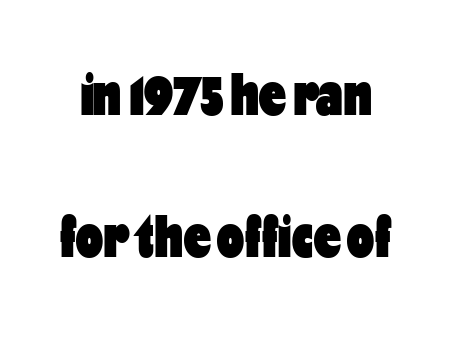
The letters advance in unequal steps, a hallmark of proportional type. You could fit nearly another row in the gap between these rows. Italic? Not at all — the glyphs are vertical. The gaps between neighbouring characters are ordinary and unremarkable. Nobody drew a line under any word here.
